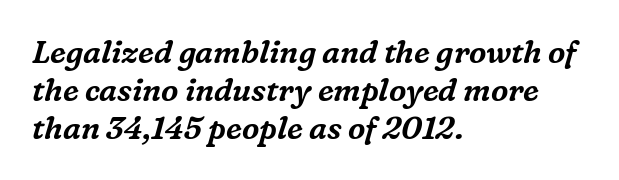
Old-style or modern, the face here clearly has serifs. These lines keep a tight, regular rhythm from letter to letter. Check the space under the baseline: it is left empty. Here the designer chose a conventional face with non-uniform glyph widths. The ragged edge is on the right, which tells us the setting is flush left.
